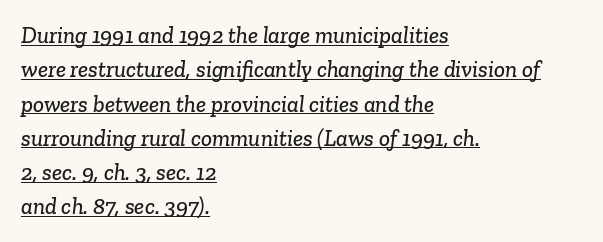
The lines in this sample share a left origin and differ only in where they stop. The rendering uses a moderate line-height, typical for paragraphs. Between one letter and the next there's only the usual sliver of space. The typesetter has applied underlining to the passage shown.
